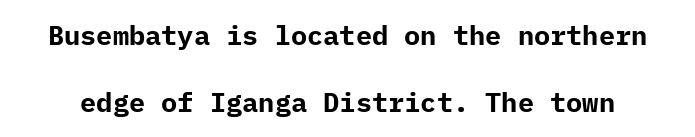
Leading is clearly above the norm, producing a sparse column. The string is rendered with underlining switched off. Compared with typical body copy, the letter spacing here is the same. Strokes here are thick enough to call this a true bold. This is the regular roman posture of the typeface.
